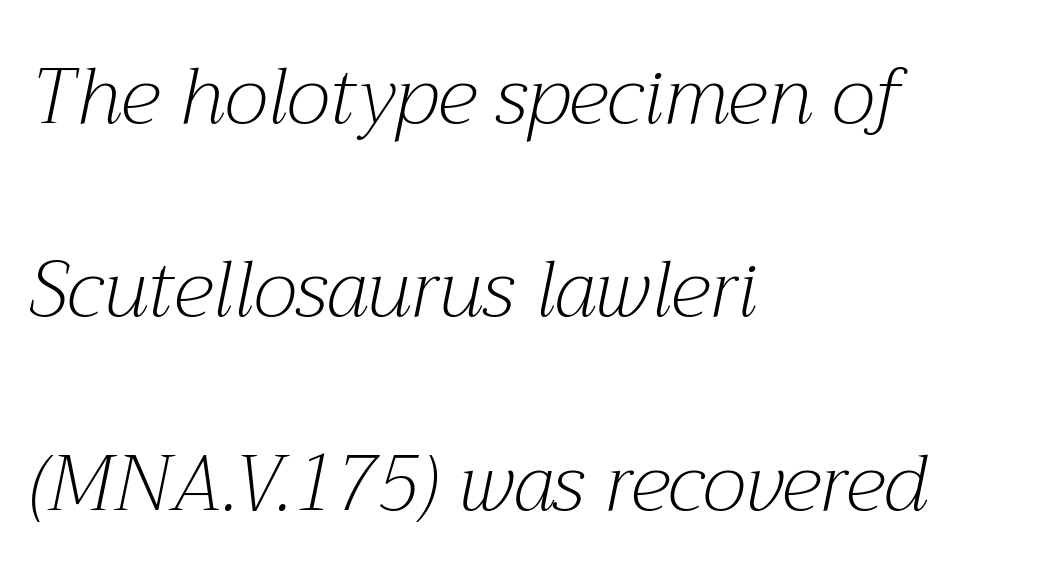
Q: Is the text bold? A: No.
Q: Is the text italic (slanted)? A: Yes, it leans right by about 12 degrees.
Q: Is the typeface a serif or a sans-serif typeface? A: Serif.
Q: Is the text underlined? A: No.
Q: How is the paragraph aligned? A: Left-aligned.
Q: Is the spacing between letters normal or unusually wide? A: Normal.
Q: Is the spacing between lines tight, normal or loose? A: Loose.
Q: Width (condensed, normal, or wide)? A: Normal.
Q: Stroke contrast? A: Medium.
Q: x-height? A: Medium.
Q: Monospaced? A: No.
